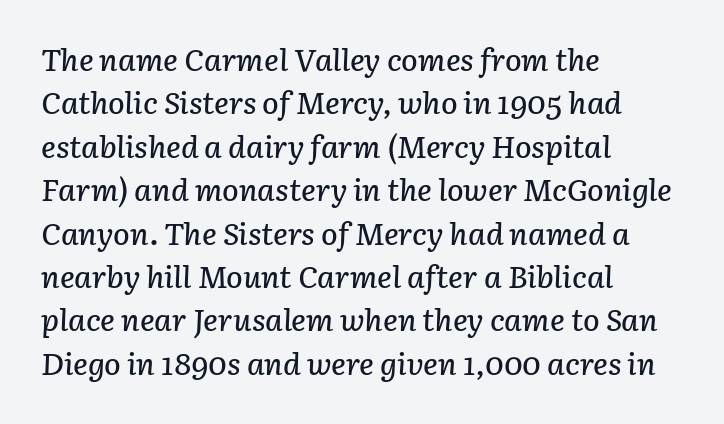
Q: Is the text italic (slanted)? A: Yes, it leans right by about 3 degrees.
Q: Is the text underlined? A: No.
Q: How is the paragraph aligned? A: Left-aligned.
Q: Is the spacing between letters normal or unusually wide? A: Normal.
Q: Is the spacing between lines tight, normal or loose? A: Normal.
Q: Width (condensed, normal, or wide)? A: Normal.
Q: Stroke contrast? A: Low.
Q: x-height? A: Medium.
Q: Monospaced? A: No.
